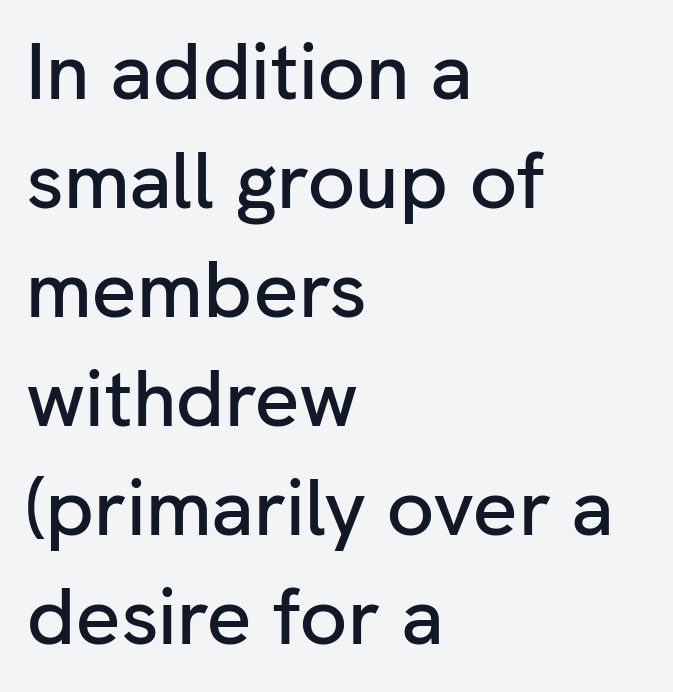
Q: Is the text italic (slanted)? A: No, it is upright.
Q: Is the typeface a serif or a sans-serif typeface? A: Sans-serif.
Q: Is the text underlined? A: No.
Q: How is the paragraph aligned? A: Left-aligned.
Q: Is the spacing between letters normal or unusually wide? A: Normal.
Q: Is the spacing between lines tight, normal or loose? A: Normal.
Q: Width (condensed, normal, or wide)? A: Normal.
Q: Stroke contrast? A: Low.
Q: x-height? A: Medium.
Q: Monospaced? A: No.
